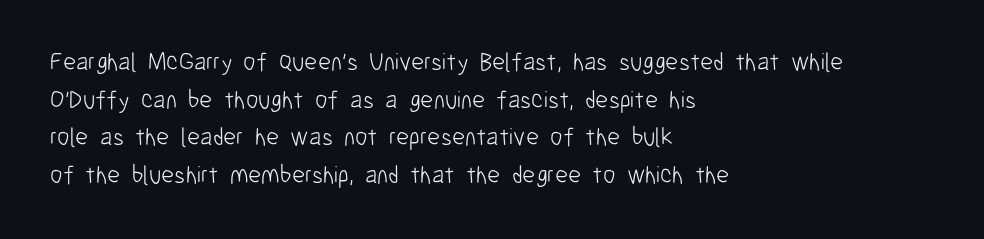
{"italic": "no", "bold": "no", "underline": "no", "align": "left", "line_spacing": "normal", "line_spacing_ratio": 1.51, "letter_spacing": "normal", "letter_spacing_em": 0.0, "glyph_px": 25}
